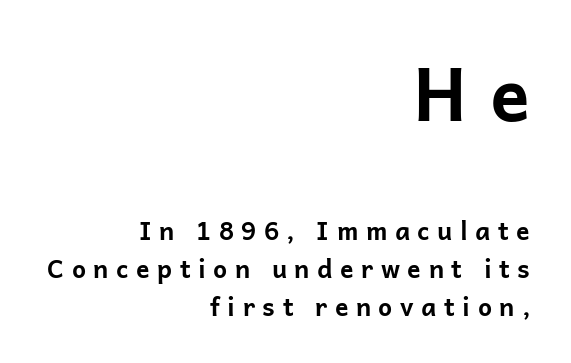
The image shows 74 px bold sans-serif type, upright; set right-aligned, normal line spacing (1.52x), unusually wide letter spacing (+0.3 em), not underlined; the first (top) block is 2.96x larger; low stroke contrast and a medium x-height.
